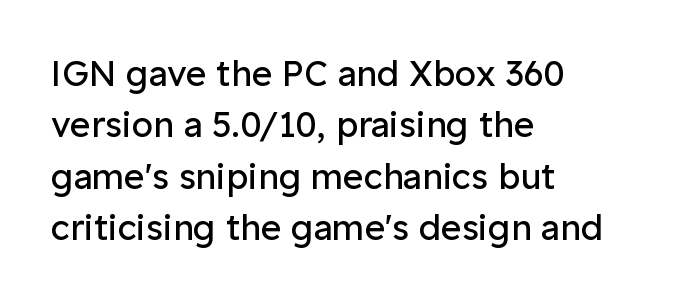
The image shows 35 px regular-weight sans-serif type, upright; set left-aligned, normal line spacing (1.47x), normal letter spacing, not underlined; low stroke contrast and a medium x-height.
